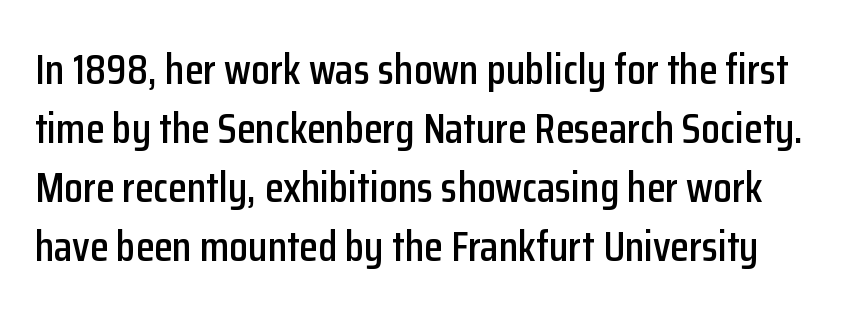
Q: Is the text italic (slanted)? A: No, it is upright.
Q: Is the typeface a serif or a sans-serif typeface? A: Sans-serif.
Q: Is the text underlined? A: No.
Q: Is the spacing between letters normal or unusually wide? A: Normal.
Q: Is the spacing between lines tight, normal or loose? A: Normal.
Q: Width (condensed, normal, or wide)? A: Condensed.
Q: Stroke contrast? A: Low.
Q: x-height? A: Medium.
Q: Monospaced? A: No.
